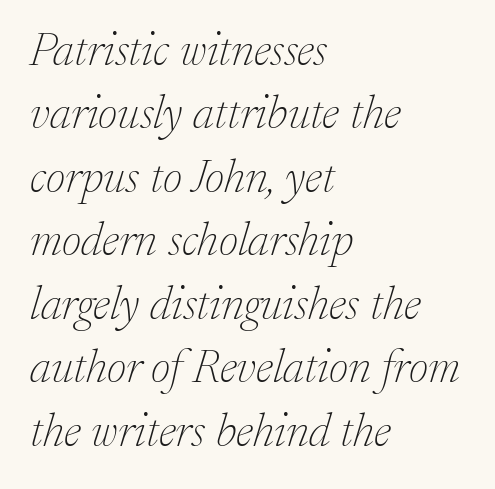
Each letter's strokes conclude with small projecting serifs. Letters rest on an invisible, unmarked baseline. Style check: oblique. These glyphs show unthickened strokes, regular width or finer. The type is set solid horizontally, with unmodified tracking. These lines are rendered in a variable-pitch font.
